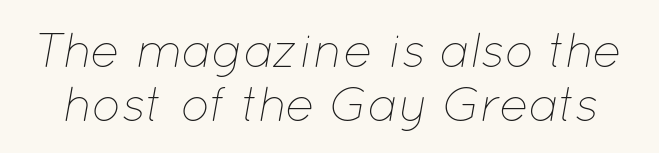
The image shows 49 px thin type, italic (leaning right); set tight line spacing (1.11x), normal letter spacing, not underlined; low stroke contrast and a medium x-height.
